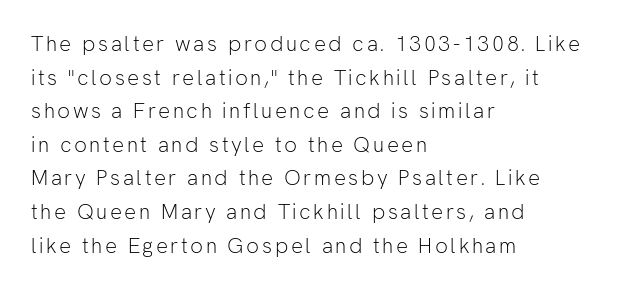
Q: Is the text bold? A: No.
Q: Is the text italic (slanted)? A: No, it is upright.
Q: Is the text underlined? A: No.
Q: How is the paragraph aligned? A: Left-aligned.
Q: Is the spacing between lines tight, normal or loose? A: Normal.
